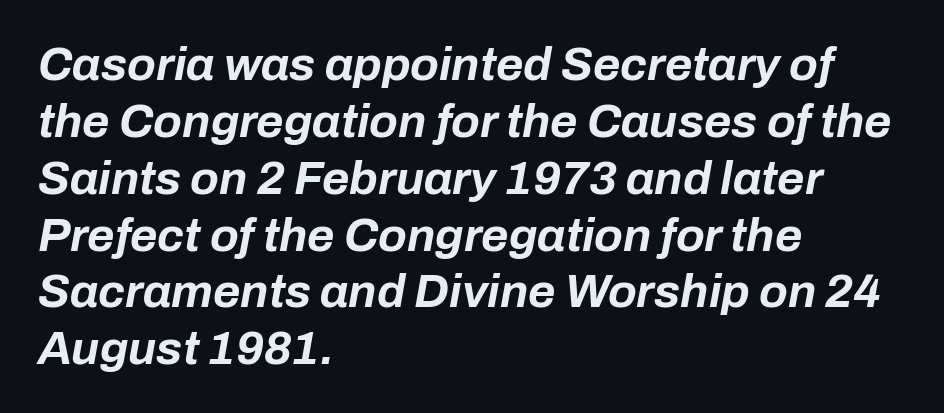
Q: Is the text bold? A: Yes.
Q: Is the text italic (slanted)? A: Yes, it leans right by about 10 degrees.
Q: Is the text underlined? A: No.
Q: How is the paragraph aligned? A: Left-aligned.
Q: Is the spacing between letters normal or unusually wide? A: Normal.
Q: Width (condensed, normal, or wide)? A: Normal.
Q: Stroke contrast? A: Low.
Q: x-height? A: Medium.
Q: Monospaced? A: No.
